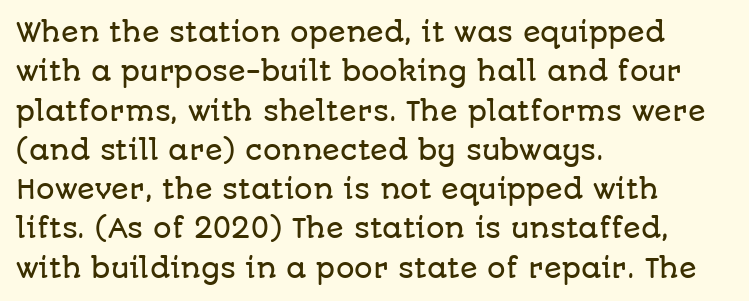
The image shows 26 px text type, upright; set left-aligned, normal line spacing (1.51x), normal letter spacing, not underlined.
